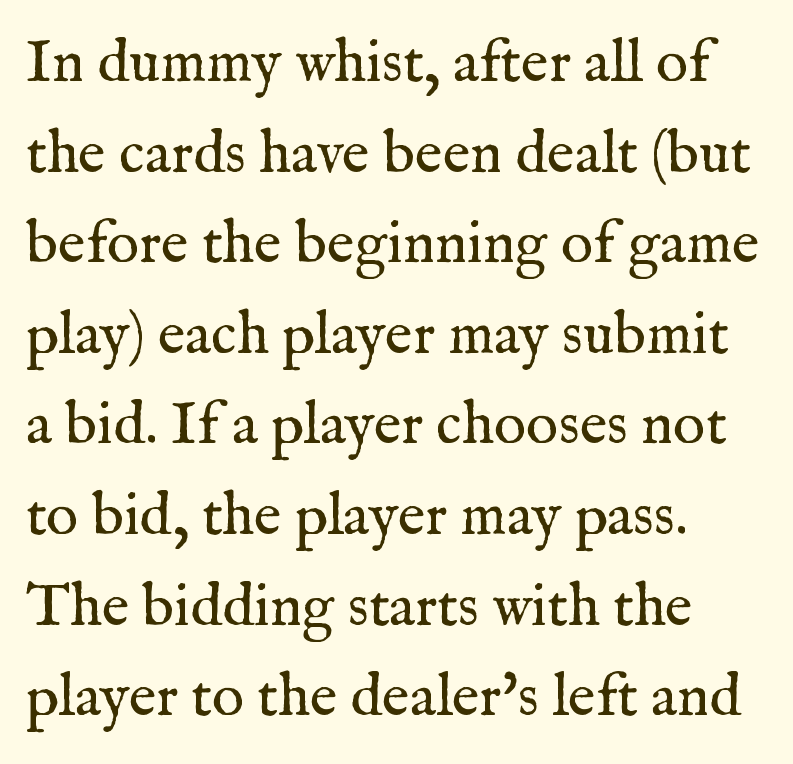
These lines are rendered in a variable-pitch font. This sample is left-justified, so line endings fall wherever the words run out. No extra ink here — the face is not bold. Observe the serifs anchoring each vertical stroke in this sample. The letters sit at their default tracking, neither squeezed nor spread.
